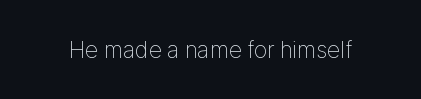
Q: Is the text bold? A: No.
Q: Is the text italic (slanted)? A: No, it is upright.
Q: Is the text underlined? A: No.
Q: Is the spacing between letters normal or unusually wide? A: Normal.
